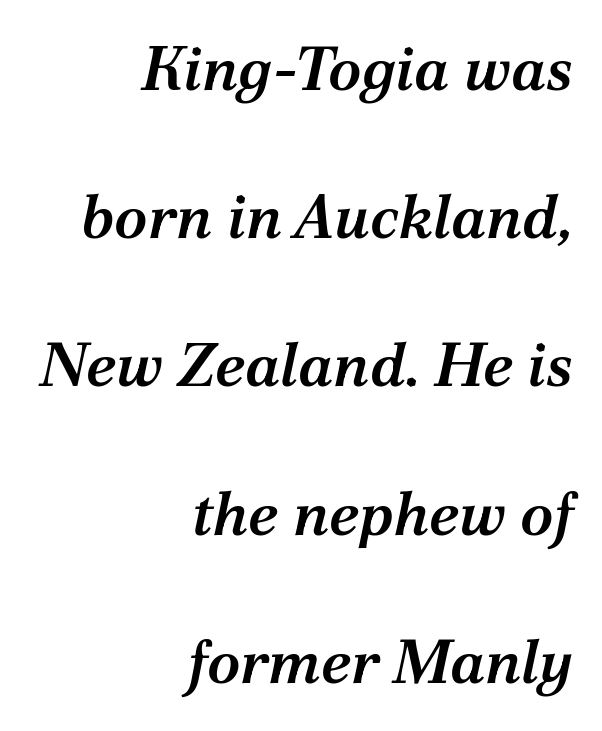
{"serif": "yes", "italic": "yes", "lean": "right", "slant_degrees": 12, "bold": "semi", "weight": "semibold", "width": "normal", "stroke_contrast": "medium", "x_height": "medium", "monospaced": "no", "underline": "no", "align": "right", "line_spacing": "loose", "line_spacing_ratio": 2.43, "letter_spacing": "normal", "letter_spacing_em": 0.0, "glyph_px": 61}
